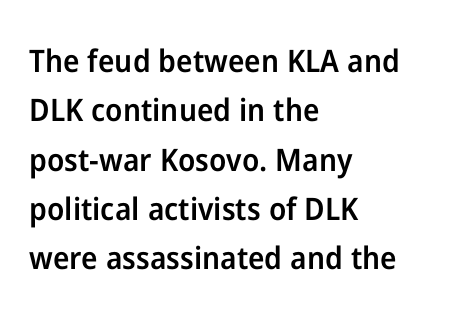
The image shows 31 px semibold sans-serif type, upright; set left-aligned, normal line spacing (1.59x), normal letter spacing, not underlined; low stroke contrast and a medium x-height.
